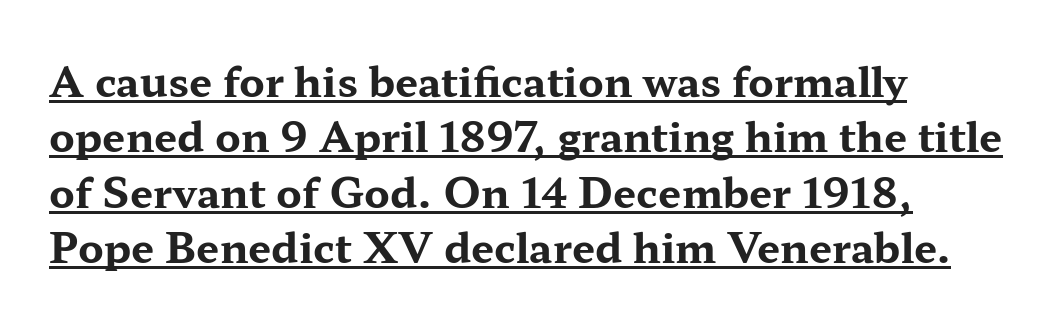
Q: Is the text bold? A: Yes.
Q: Is the text italic (slanted)? A: No, it is upright.
Q: Is the typeface a serif or a sans-serif typeface? A: Serif.
Q: Is the text underlined? A: Yes.
Q: How is the paragraph aligned? A: Left-aligned.
Q: Is the spacing between letters normal or unusually wide? A: Normal.
Q: Is the spacing between lines tight, normal or loose? A: Normal.
Q: Width (condensed, normal, or wide)? A: Wide.
Q: Stroke contrast? A: Medium.
Q: x-height? A: Medium.
Q: Monospaced? A: No.
